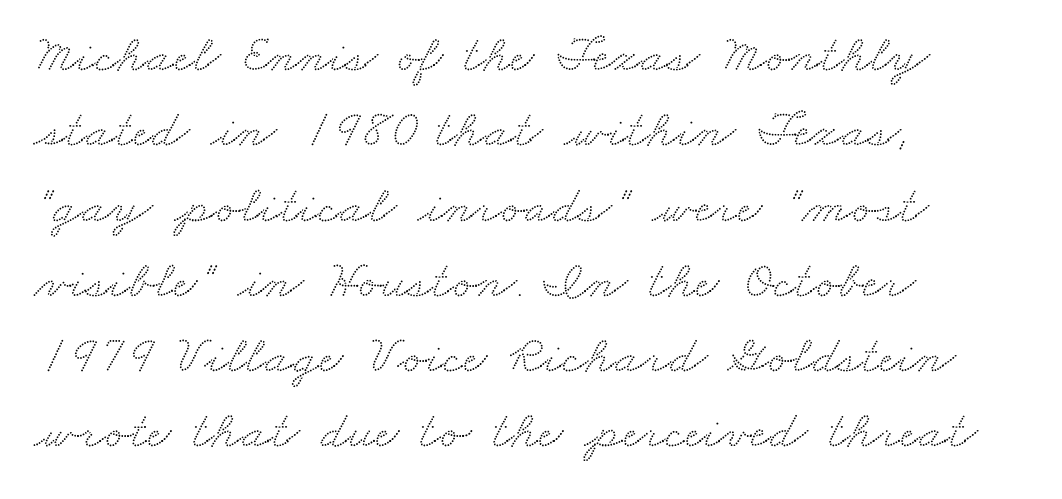
The image shows 53 px wide serif type; set left-aligned, normal line spacing (1.42x), normal letter spacing, not underlined; medium stroke contrast and a small x-height.
